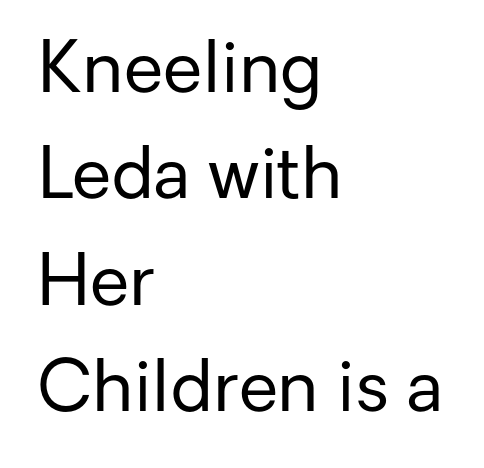
The image shows 71 px regular-weight sans-serif type, upright; set left-aligned, normal line spacing (1.5x), normal letter spacing, not underlined; low stroke contrast and a medium x-height.
